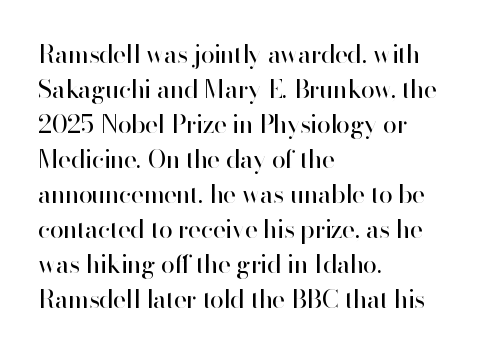
Q: Is the text bold? A: No.
Q: Is the text italic (slanted)? A: No, it is upright.
Q: Is the text underlined? A: No.
Q: How is the paragraph aligned? A: Left-aligned.
Q: Is the spacing between letters normal or unusually wide? A: Normal.
Q: Is the spacing between lines tight, normal or loose? A: Normal.
